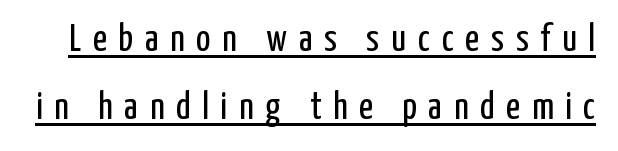
{"serif": "no", "italic": "no", "bold": "no", "weight": "regular", "width": "condensed", "stroke_contrast": "low", "x_height": "medium", "monospaced": "no", "underline": "yes", "line_spacing_ratio": 1.8, "letter_spacing": "wide", "letter_spacing_em": 0.31, "glyph_px": 38}
